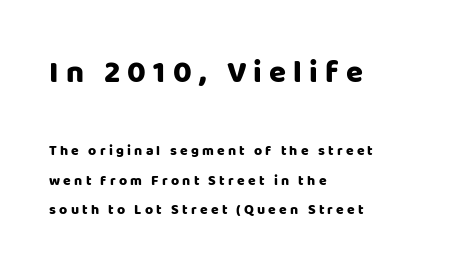
Q: Is the text italic (slanted)? A: No, it is upright.
Q: Is the typeface a serif or a sans-serif typeface? A: Sans-serif.
Q: Is the text underlined? A: No.
Q: How is the paragraph aligned? A: Left-aligned.
Q: Is the spacing between letters normal or unusually wide? A: Unusually wide.
Q: Is the spacing between lines tight, normal or loose? A: Loose.
Q: Which block of text is set in a larger size, the first (top) or the second (bottom)? A: The first (top) one.
Q: Width (condensed, normal, or wide)? A: Normal.
Q: Stroke contrast? A: Low.
Q: x-height? A: Large.
Q: Monospaced? A: No.
